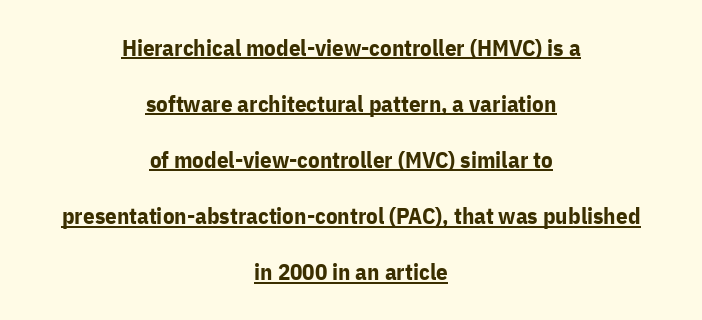
Weight: bold. Like a heading marked for emphasis, these lines bear an underscore. Between one letter and the next there's only the usual sliver of space. Designer's note — italics off, roman on.
